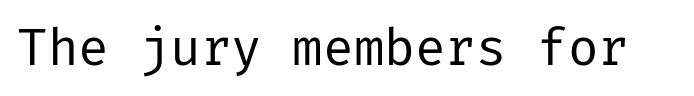
The image shows 51 px regular-weight sans-serif type, upright; set normal letter spacing, not underlined; low stroke contrast and a medium x-height.
